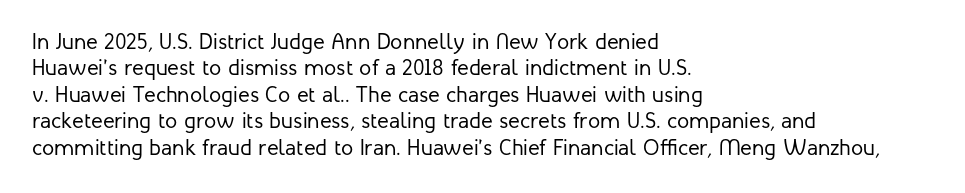
{"italic": "no", "bold": "no", "underline": "no", "align": "left", "line_spacing_ratio": 1.2, "letter_spacing": "normal", "letter_spacing_em": 0.0, "glyph_px": 22}
